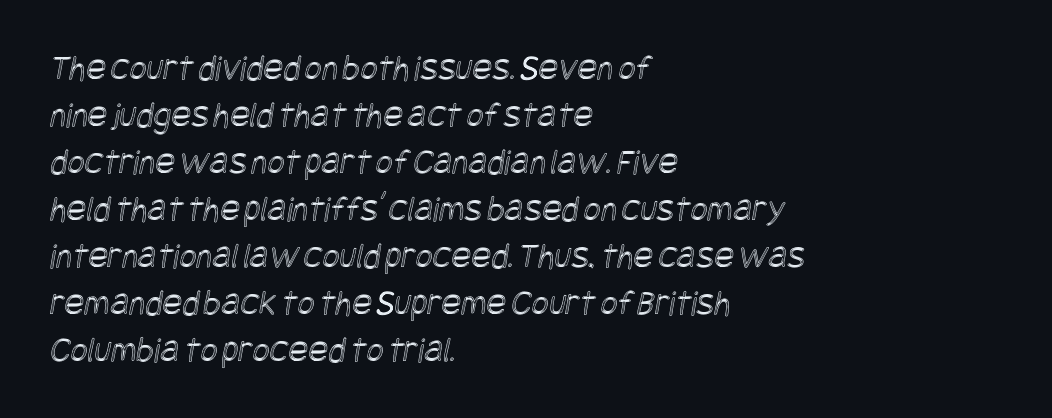
The image shows 37 px condensed type; set left-aligned, normal line spacing (1.27x), normal letter spacing, not underlined; a large x-height.
